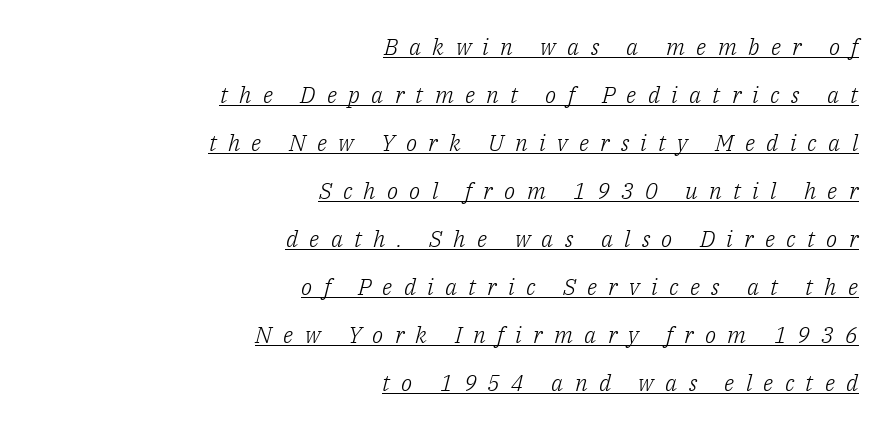
The image shows 23 px text type, italic (leaning right); set right-aligned, loose line spacing (2.09x), unusually wide letter spacing (+0.49 em), underlined.
